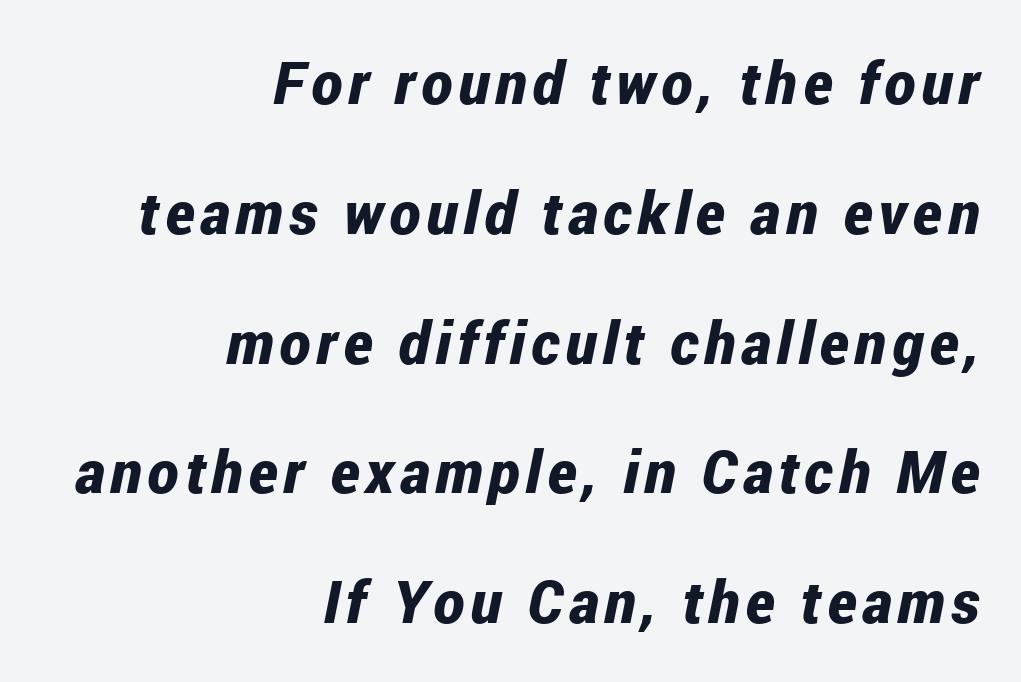
The image shows 59 px bold, condensed type, italic (leaning right); set right-aligned, loose line spacing (2.2x), not underlined; low stroke contrast and a medium x-height.
